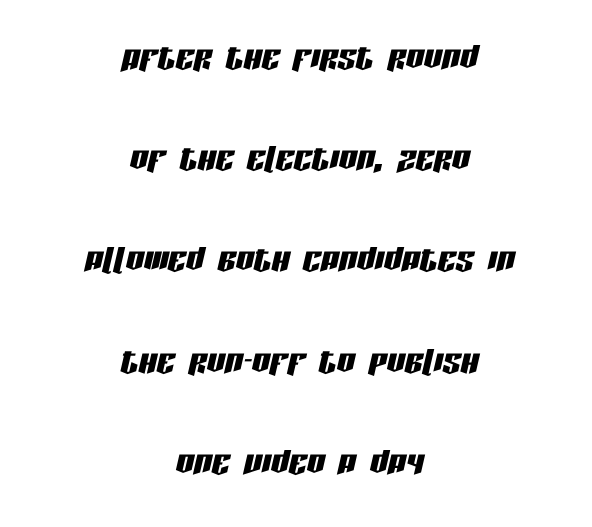
The face used here is proportionally spaced, like ordinary book or web type. Decoration check: the copy has no underline. The lettering tilts uniformly, giving the passage an italic look. Letter spacing: default. Regarding leading, the lines here are spaced well apart. One-word summary of the alignment: center.
